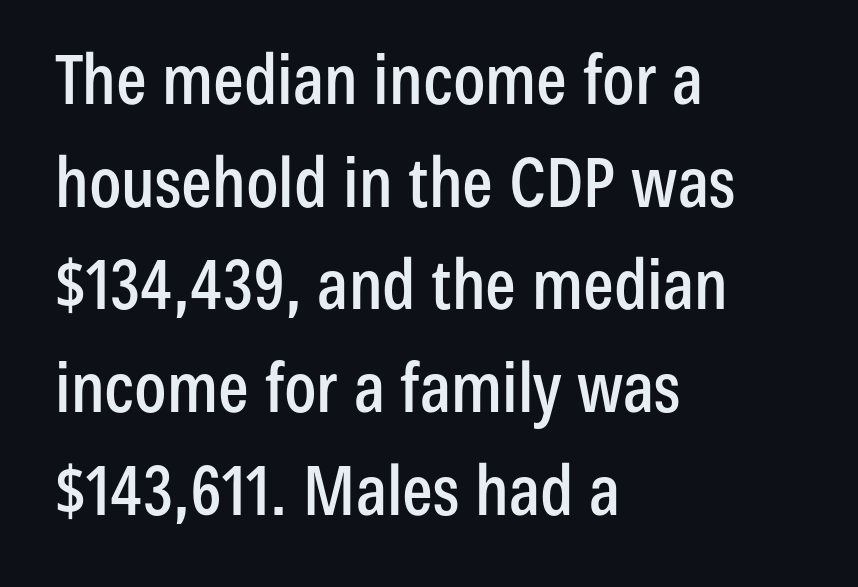
The image shows 68 px condensed sans-serif type, upright; set left-aligned, normal line spacing (1.51x), normal letter spacing, not underlined; low stroke contrast and a medium x-height.
